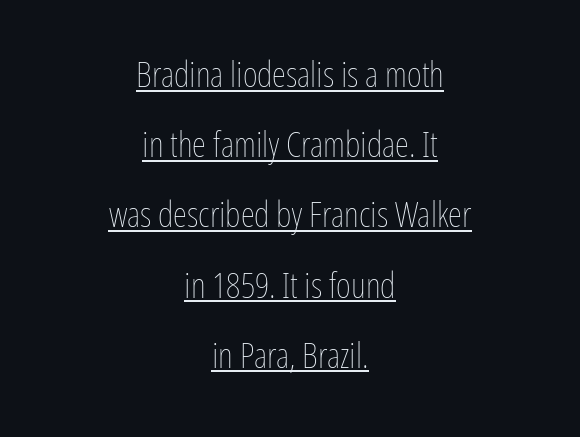
The face used here is rendered with its standard letterfit. Weight: in the light-to-regular range. The font's upright variant was chosen for this text. This is underlined copy, the kind a proofreader might mark for attention. The whitespace from short lines is split evenly between both sides.
